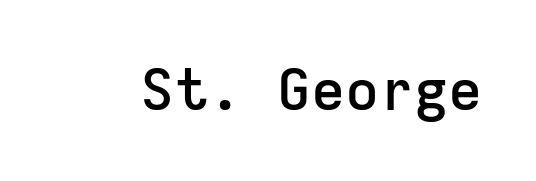
The image shows 57 px semibold sans-serif type, upright, monospaced; set normal letter spacing, not underlined; low stroke contrast and a medium x-height.
